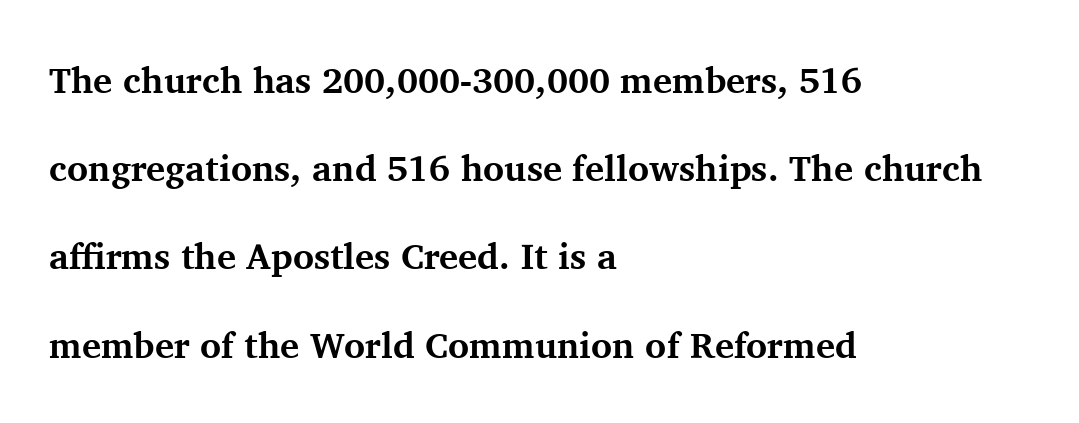
The passage shown stacks its lines with a broad gap. The area under the type is left untouched. You could not count columns in this text — the font is proportionally spaced. A typesetter would call this zero additional tracking.
